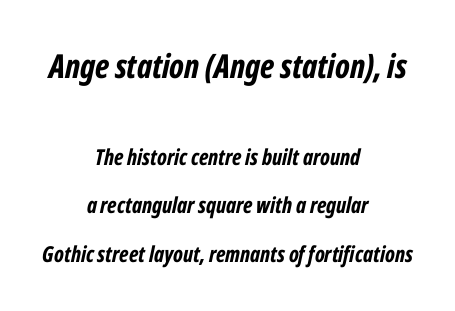
Q: Is the text bold? A: Yes.
Q: Is the text italic (slanted)? A: Yes, it leans right by about 12 degrees.
Q: Is the text underlined? A: No.
Q: How is the paragraph aligned? A: Centered.
Q: Is the spacing between letters normal or unusually wide? A: Normal.
Q: Is the spacing between lines tight, normal or loose? A: Loose.
Q: Which block of text is set in a larger size, the first (top) or the second (bottom)? A: The first (top) one.
Q: Width (condensed, normal, or wide)? A: Condensed.
Q: Stroke contrast? A: Low.
Q: x-height? A: Medium.
Q: Monospaced? A: No.
